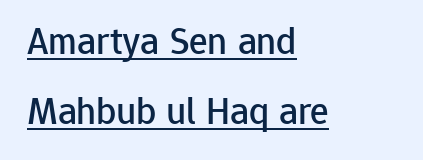
Q: Is the text italic (slanted)? A: No, it is upright.
Q: Is the typeface a serif or a sans-serif typeface? A: Sans-serif.
Q: Is the text underlined? A: Yes.
Q: How is the paragraph aligned? A: Left-aligned.
Q: Is the spacing between letters normal or unusually wide? A: Normal.
Q: Width (condensed, normal, or wide)? A: Normal.
Q: Stroke contrast? A: Low.
Q: x-height? A: Medium.
Q: Monospaced? A: No.
